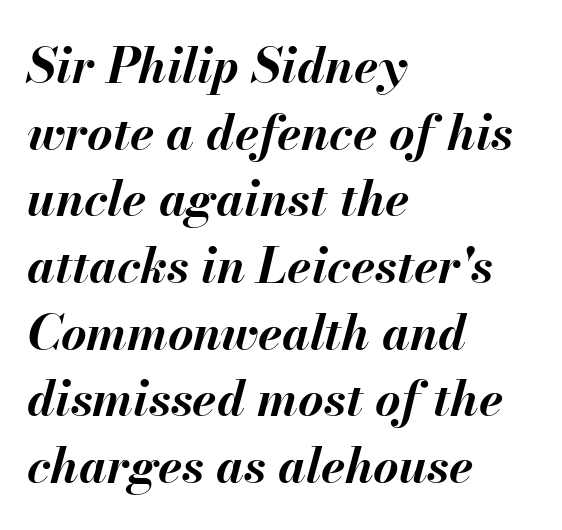
{"italic": "yes", "lean": "right", "slant_degrees": 13, "bold": "yes", "weight": "bold", "width": "normal", "stroke_contrast": "medium", "x_height": "small", "monospaced": "no", "underline": "no", "align": "left", "line_spacing": "normal", "line_spacing_ratio": 1.36, "letter_spacing": "normal", "letter_spacing_em": 0.0, "glyph_px": 49}
